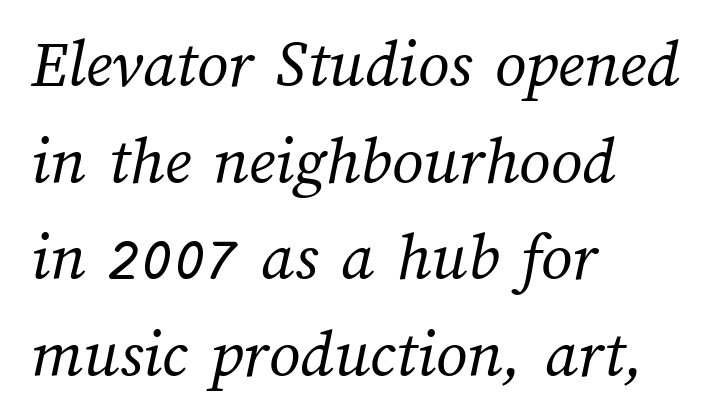
Q: Is the text bold? A: No.
Q: Is the text underlined? A: No.
Q: How is the paragraph aligned? A: Left-aligned.
Q: Is the spacing between letters normal or unusually wide? A: Normal.
Q: Is the spacing between lines tight, normal or loose? A: Normal.
Q: Width (condensed, normal, or wide)? A: Normal.
Q: Stroke contrast? A: Medium.
Q: x-height? A: Medium.
Q: Monospaced? A: No.
